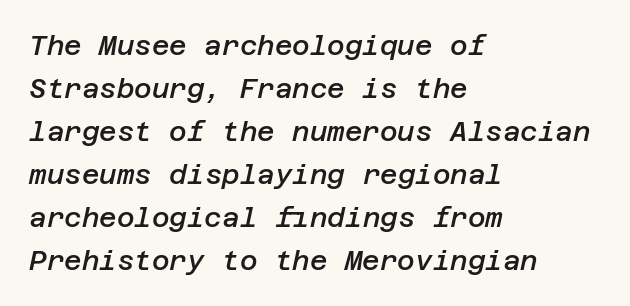
Is the type bold? Partly — it's a semibold, heavier than regular but not fully bold. Bare-footed words on every line. Evenly set lines give the paragraph a standard silhouette. These lines stack with their left ends in a neat column. Designer's note — italics engaged.
